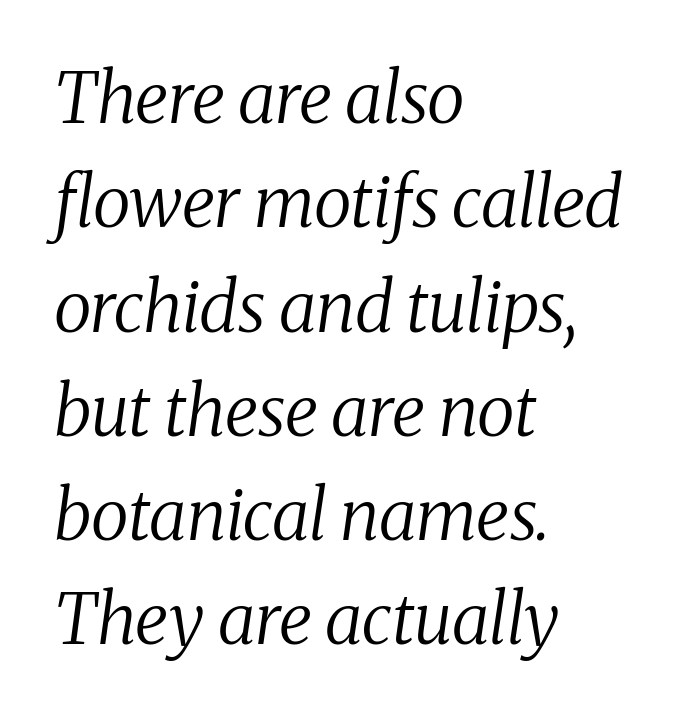
{"serif": "yes", "italic": "yes", "lean": "right", "slant_degrees": 8, "bold": "no", "weight": "regular", "width": "normal", "stroke_contrast": "medium", "x_height": "medium", "monospaced": "no", "underline": "no", "align": "left", "line_spacing": "normal", "line_spacing_ratio": 1.49, "letter_spacing": "normal", "letter_spacing_em": 0.0, "glyph_px": 70}
